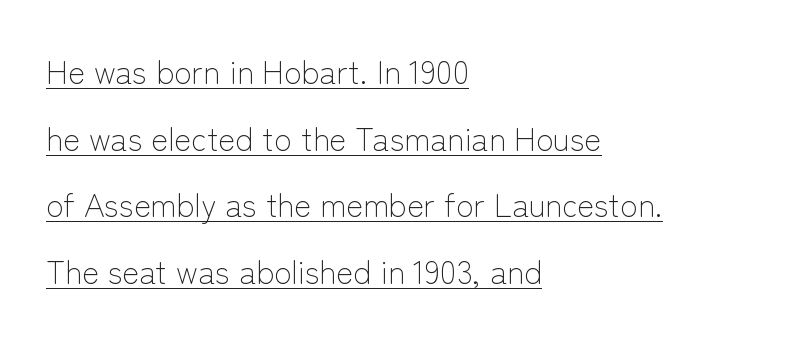
{"serif": "no", "italic": "no", "bold": "no", "weight": "light", "width": "normal", "stroke_contrast": "low", "x_height": "medium", "monospaced": "no", "underline": "yes", "align": "left", "line_spacing": "loose", "line_spacing_ratio": 2.08, "letter_spacing": "normal", "letter_spacing_em": 0.0, "glyph_px": 32}
